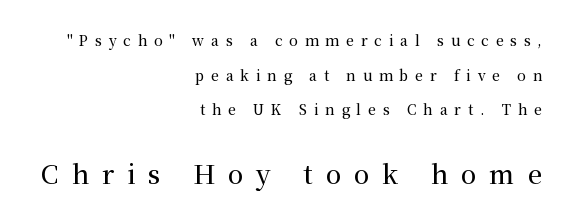
Casual observation: everything's shoved over to the right. Check the space under the baseline: it is left empty. Characters follow at a spacing far wider than the type designer built in. How would I describe the line gaps? Wide and relaxed.
